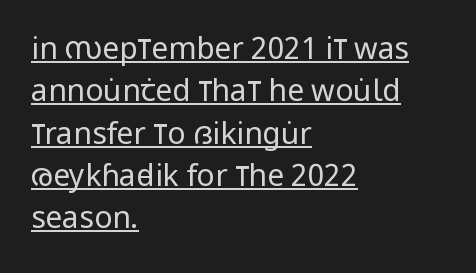
{"serif": "no", "italic": "no", "bold": "no", "weight": "regular", "width": "condensed", "stroke_contrast": "low", "x_height": "large", "monospaced": "no", "underline": "yes", "align": "left", "line_spacing": "normal", "line_spacing_ratio": 1.41, "letter_spacing": "normal", "letter_spacing_em": 0.0, "glyph_px": 30}
